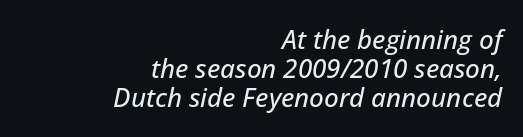
The image shows 26 px text type, italic (leaning right); set right-aligned, tight line spacing (1.12x), normal letter spacing, not underlined.
